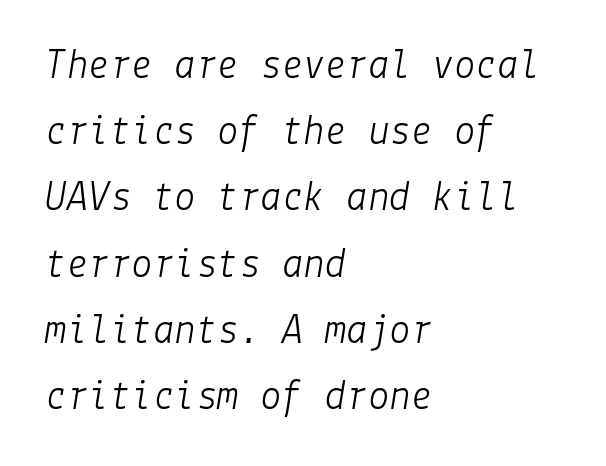
Check the space under the baseline: it is left empty. These lines stack with their left ends in a neat column. On a weight scale, this lands at 450 or below. No extra tracking has been applied to these lines. Italic: yes, the glyphs are oblique. Rows of type keep a routine distance in the vertical direction.
